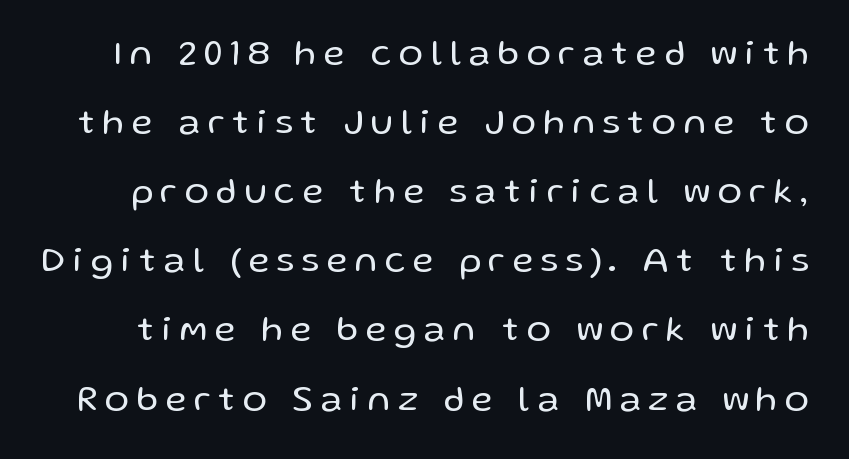
The image shows 36 px regular-weight sans-serif type, upright; set loose line spacing (1.92x), unusually wide letter spacing (+0.22 em), not underlined; low stroke contrast and a medium x-height.
